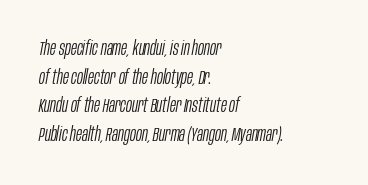
{"italic": "yes", "lean": "right", "slant_degrees": 10, "bold": "no", "underline": "no", "align": "left", "line_spacing": "normal", "line_spacing_ratio": 1.43, "letter_spacing": "normal", "letter_spacing_em": 0.0, "glyph_px": 20}
